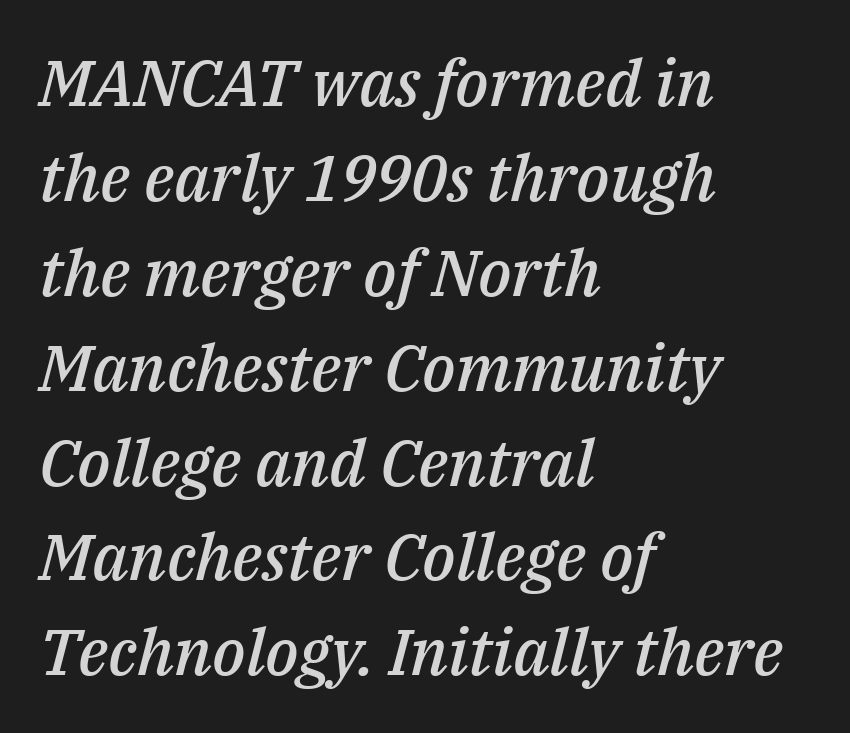
{"italic": "yes", "lean": "right", "slant_degrees": 14, "bold": "semi", "weight": "semibold", "width": "normal", "stroke_contrast": "medium", "x_height": "medium", "monospaced": "no", "underline": "no", "align": "left", "line_spacing": "normal", "line_spacing_ratio": 1.46, "letter_spacing": "normal", "letter_spacing_em": 0.0, "glyph_px": 65}
